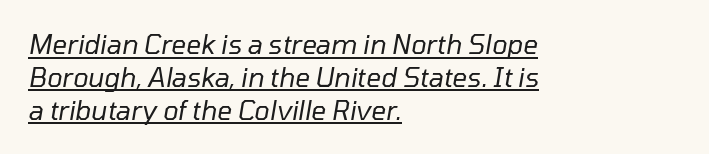
The image shows 26 px text type, italic (leaning right); set left-aligned, normal line spacing (1.26x), normal letter spacing, underlined.
